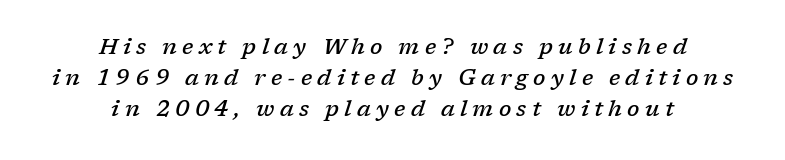
Q: Is the text bold? A: Semi-bold.
Q: Is the text italic (slanted)? A: Yes, it leans right by about 17 degrees.
Q: Is the text underlined? A: No.
Q: How is the paragraph aligned? A: Centered.
Q: Is the spacing between letters normal or unusually wide? A: Unusually wide.
Q: Is the spacing between lines tight, normal or loose? A: Normal.
